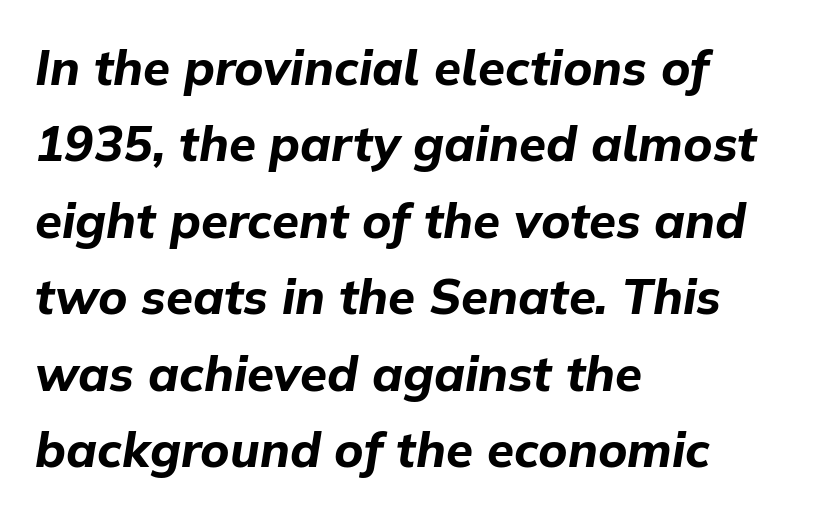
The image shows 49 px bold type, italic (leaning right); set left-aligned, normal line spacing (1.56x), normal letter spacing, not underlined; low stroke contrast and a medium x-height.
